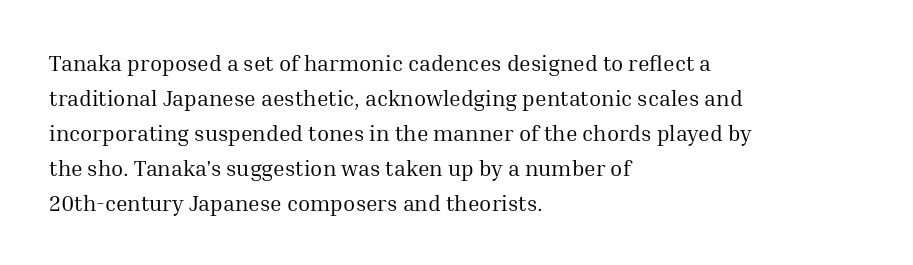
{"italic": "no", "bold": "no", "underline": "no", "align": "left", "line_spacing": "normal", "line_spacing_ratio": 1.59, "letter_spacing": "normal", "letter_spacing_em": 0.0, "glyph_px": 22}
